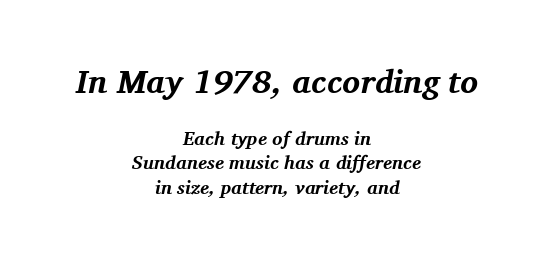
The image shows 33 px bold serif type, italic (leaning right); set centered, normal line spacing (1.29x), normal letter spacing, not underlined; the first (top) block is 1.74x larger; medium stroke contrast and a medium x-height.
